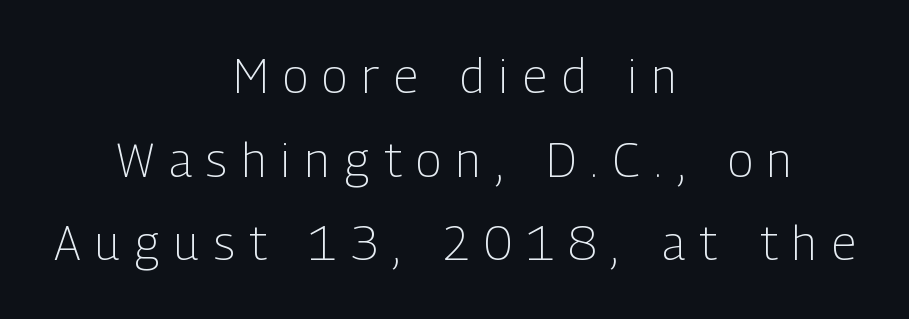
The image shows 47 px light, condensed sans-serif type, upright; set centered, line spacing 1.78x, unusually wide letter spacing (+0.32 em), not underlined; low stroke contrast and a medium x-height.
